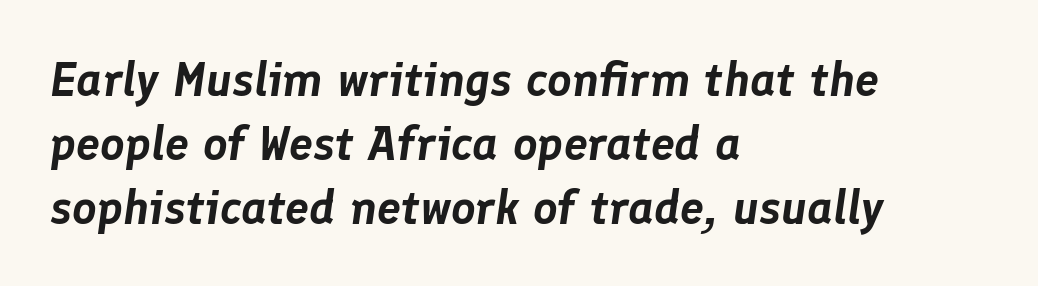
The image shows 48 px text type, italic (leaning right); set left-aligned, normal line spacing (1.33x), normal letter spacing, not underlined; low stroke contrast and a medium x-height.
